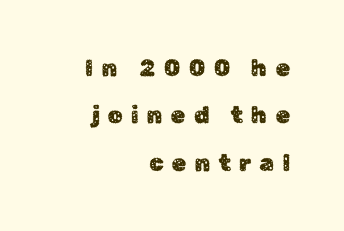
Q: Is the text italic (slanted)? A: No, it is upright.
Q: Is the text underlined? A: No.
Q: How is the paragraph aligned? A: Right-aligned.
Q: Is the spacing between letters normal or unusually wide? A: Unusually wide.
Q: Is the spacing between lines tight, normal or loose? A: Loose.
